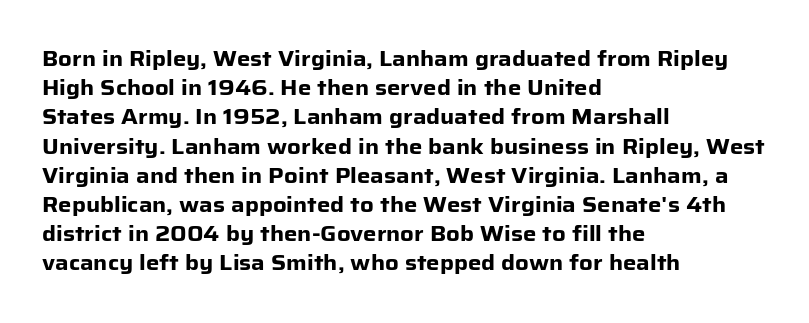
The image shows 21 px bold type, upright; set left-aligned, normal line spacing (1.39x), normal letter spacing, not underlined.
